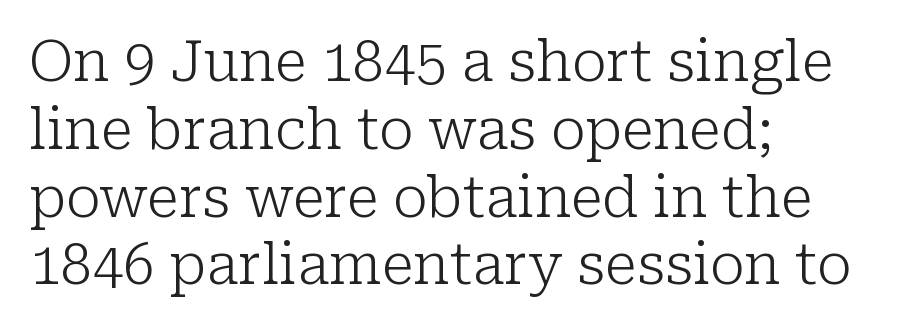
{"serif": "yes", "italic": "no", "bold": "no", "weight": "light", "width": "normal", "stroke_contrast": "low", "x_height": "medium", "monospaced": "no", "underline": "no", "align": "left", "line_spacing_ratio": 1.21, "letter_spacing": "normal", "letter_spacing_em": 0.0, "glyph_px": 56}
